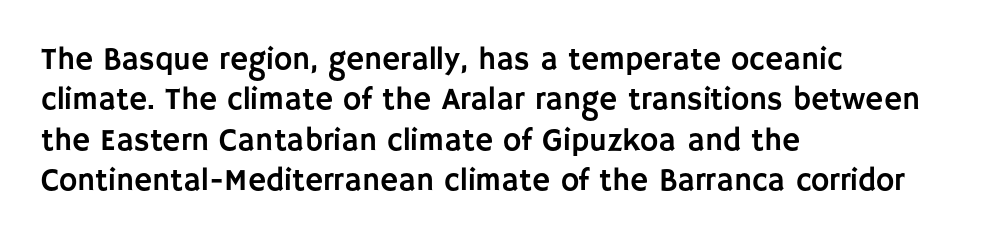
Q: Is the text italic (slanted)? A: No, it is upright.
Q: Is the typeface a serif or a sans-serif typeface? A: Sans-serif.
Q: Is the text underlined? A: No.
Q: How is the paragraph aligned? A: Left-aligned.
Q: Is the spacing between letters normal or unusually wide? A: Normal.
Q: Is the spacing between lines tight, normal or loose? A: Normal.
Q: Width (condensed, normal, or wide)? A: Normal.
Q: Stroke contrast? A: Low.
Q: x-height? A: Large.
Q: Monospaced? A: No.
